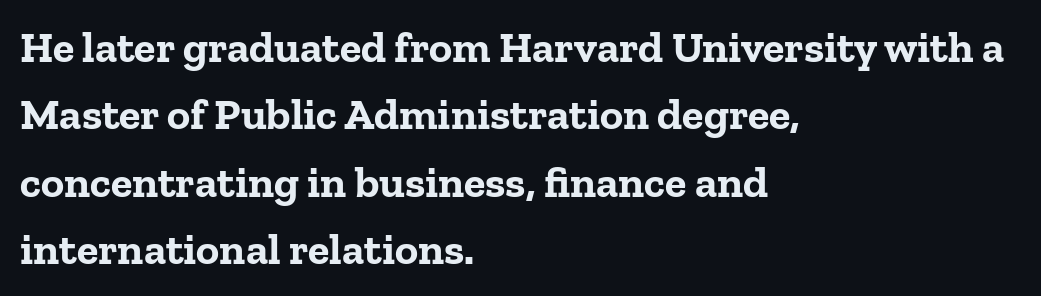
The image shows 44 px bold serif type, upright; set left-aligned, normal line spacing (1.53x), normal letter spacing, not underlined; low stroke contrast and a medium x-height.
